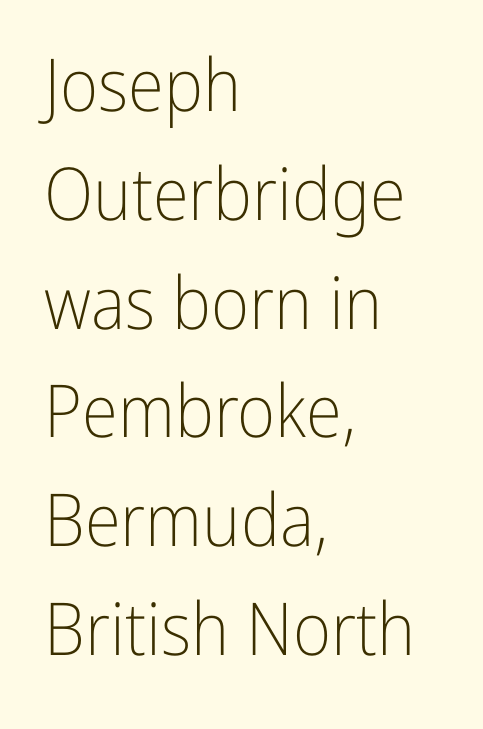
Q: Is the text bold? A: No.
Q: Is the text italic (slanted)? A: No, it is upright.
Q: Is the typeface a serif or a sans-serif typeface? A: Sans-serif.
Q: Is the text underlined? A: No.
Q: How is the paragraph aligned? A: Left-aligned.
Q: Is the spacing between letters normal or unusually wide? A: Normal.
Q: Is the spacing between lines tight, normal or loose? A: Normal.
Q: Width (condensed, normal, or wide)? A: Condensed.
Q: Stroke contrast? A: Low.
Q: x-height? A: Medium.
Q: Monospaced? A: No.
